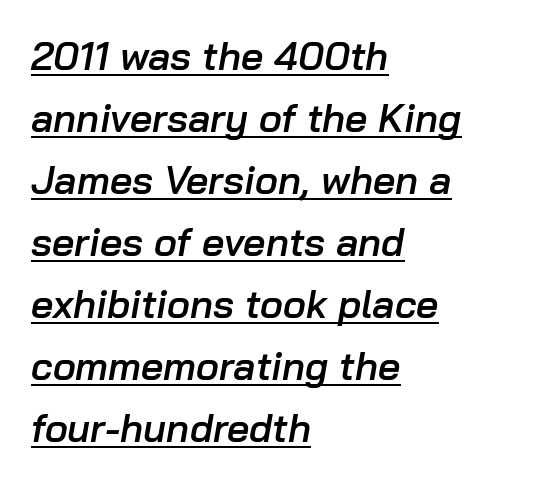
The ragged edge is on the right, which tells us the setting is flush left. The passage shown stacks its lines at a standard gap. Quick note: underline on. As a designer I'd log this as weight 600, semibold.
